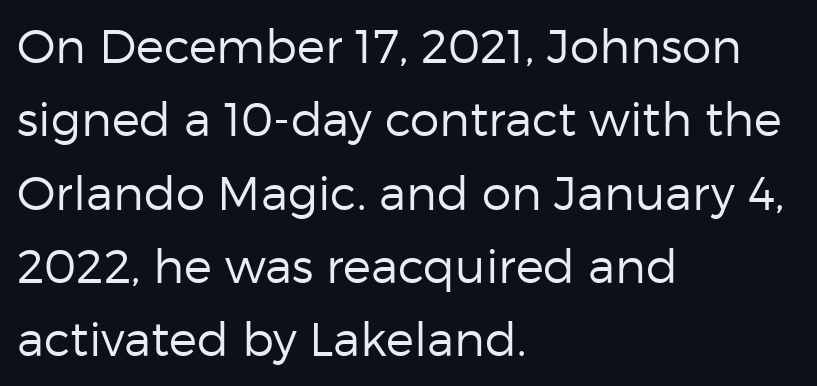
The image shows 47 px regular-weight sans-serif type, upright; set left-aligned, normal line spacing (1.56x), normal letter spacing, not underlined; low stroke contrast and a medium x-height.
